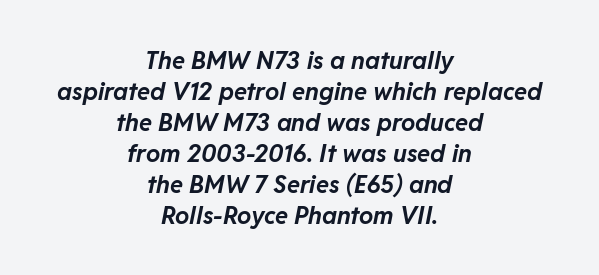
There is no visible air inserted between adjacent glyphs. This rendering uses center alignment, leaving both contours irregular but symmetric. Baseline-to-baseline distance is the conventional proportion of letter height. The gap between lines stays unmarked. Notice how the stems are inclined rather than vertical — that's the hallmark of italics. The characters look thick and weighty, a clear bold.
